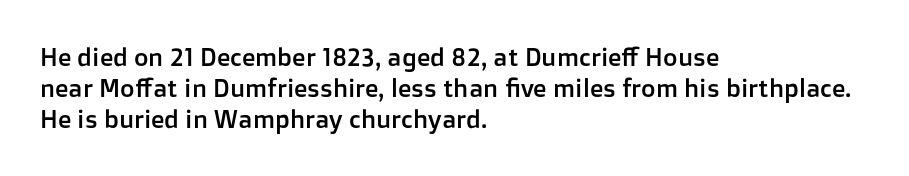
Q: Is the text italic (slanted)? A: No, it is upright.
Q: Is the text underlined? A: No.
Q: How is the paragraph aligned? A: Left-aligned.
Q: Is the spacing between letters normal or unusually wide? A: Normal.
Q: Is the spacing between lines tight, normal or loose? A: Normal.
